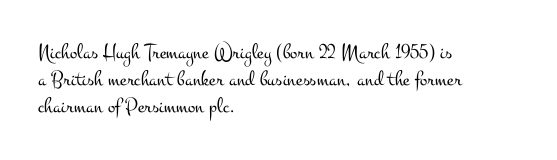
Q: Is the text bold? A: No.
Q: Is the text italic (slanted)? A: Yes.
Q: Is the text underlined? A: No.
Q: How is the paragraph aligned? A: Left-aligned.
Q: Is the spacing between letters normal or unusually wide? A: Normal.
